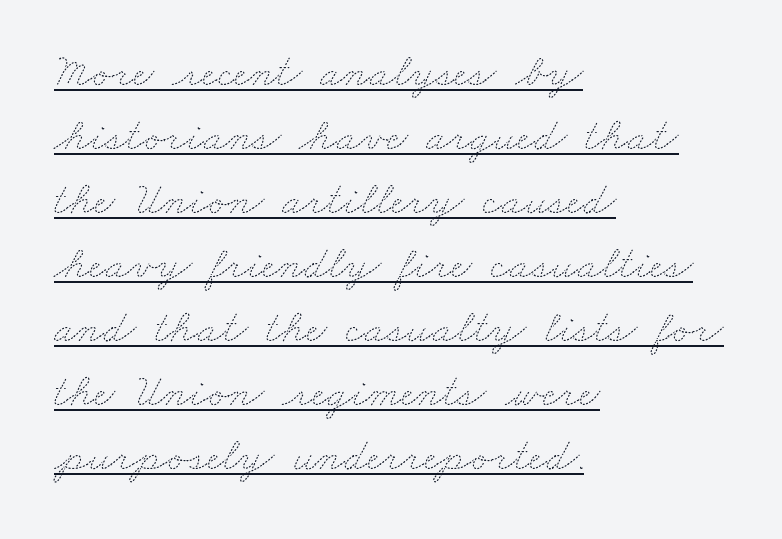
{"bold": "no", "weight": "thin", "width": "wide", "stroke_contrast": "medium", "x_height": "small", "monospaced": "no", "underline": "yes", "align": "left", "line_spacing": "normal", "line_spacing_ratio": 1.39, "letter_spacing": "normal", "letter_spacing_em": 0.0, "glyph_px": 46}
